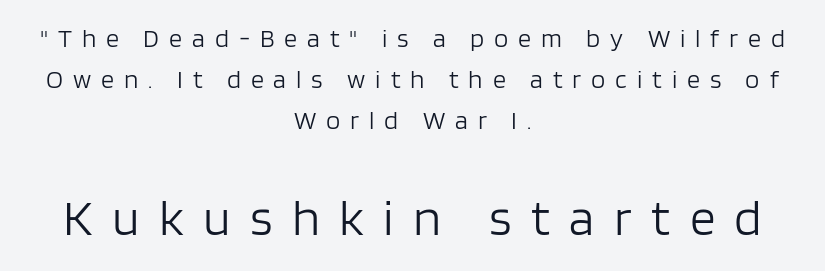
Q: Is the text bold? A: No.
Q: Is the text italic (slanted)? A: No, it is upright.
Q: Is the typeface a serif or a sans-serif typeface? A: Sans-serif.
Q: Is the text underlined? A: No.
Q: How is the paragraph aligned? A: Centered.
Q: Is the spacing between letters normal or unusually wide? A: Unusually wide.
Q: Is the spacing between lines tight, normal or loose? A: Normal.
Q: Which block of text is set in a larger size, the first (top) or the second (bottom)? A: The second (bottom) one.
Q: Width (condensed, normal, or wide)? A: Normal.
Q: Stroke contrast? A: Low.
Q: x-height? A: Large.
Q: Monospaced? A: No.
